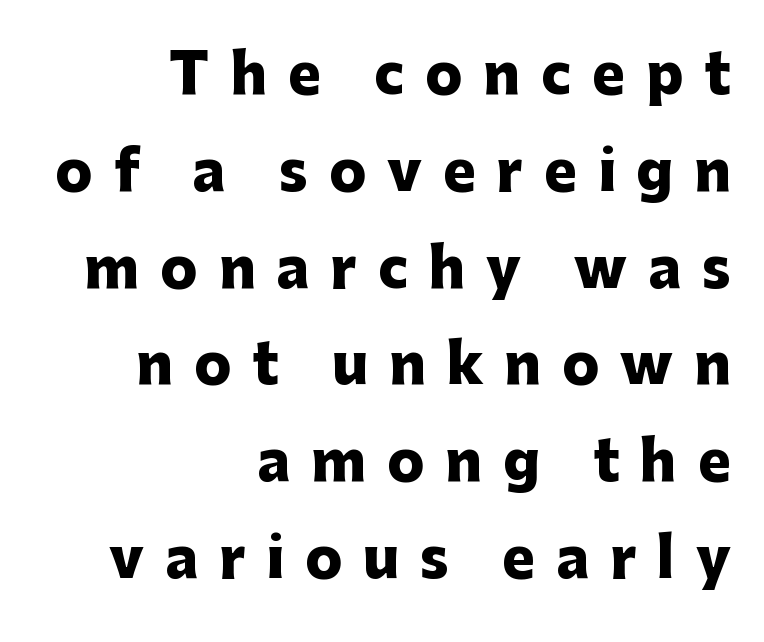
Is there any slant? The stems are plumb. The baseline area is clear. In terms of letterspacing, this is a distinctly airy, spread setting. This is heavy type, rendered in bold. Caption: multi-line text, flush right, ragged left. Examine the stroke ends and you'll find no serifs.
